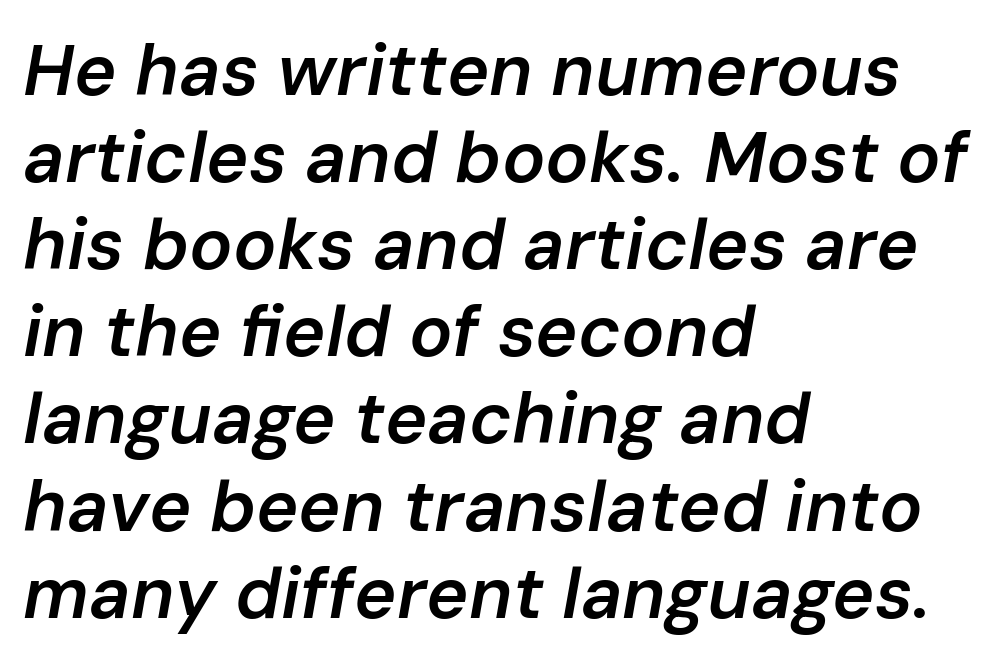
Q: Is the text bold? A: Semi-bold.
Q: Is the text italic (slanted)? A: Yes, it leans right by about 10 degrees.
Q: Is the text underlined? A: No.
Q: How is the paragraph aligned? A: Left-aligned.
Q: Is the spacing between letters normal or unusually wide? A: Normal.
Q: Width (condensed, normal, or wide)? A: Normal.
Q: Stroke contrast? A: Low.
Q: x-height? A: Medium.
Q: Monospaced? A: No.
